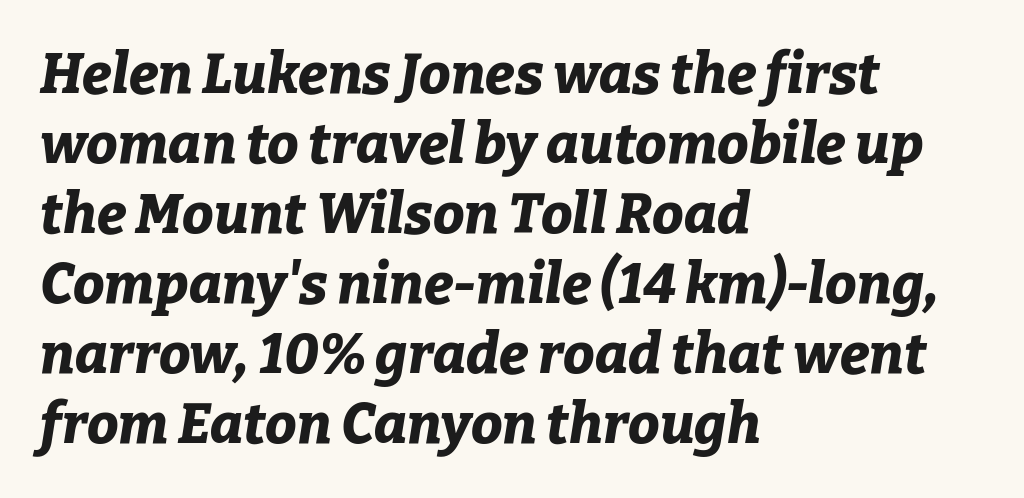
The passage shown is typed in a proportional face where columns would drift. In terms of weight, the rendering is a true, heavy bold. This rendering uses left alignment, leaving the right contour irregular. The face used here has a pronounced slope to its letters. Glance below the letters and you will spot only blank space.
